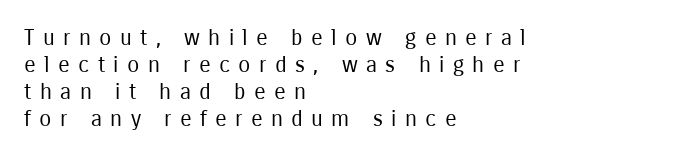
Quick note: underline off. The letters stand straight up with perfectly vertical stems. Between one letter and the next there's a generous, obvious gap. The letters look calm and open, with moderate or lighter stems. Layout note: lines flush left.
